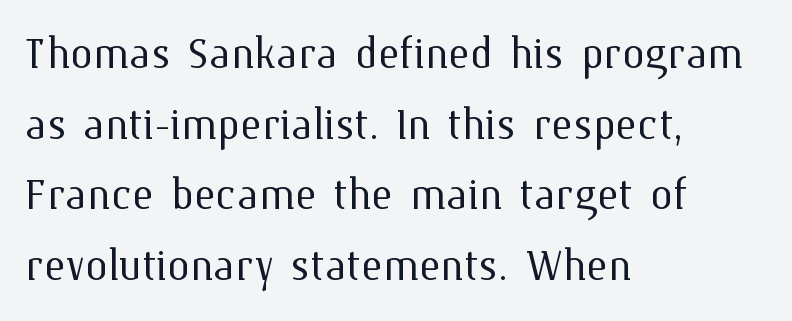
{"italic": "no", "bold": "no", "weight": "light", "width": "normal", "stroke_contrast": "medium", "x_height": "medium", "monospaced": "no", "underline": "no", "align": "left", "line_spacing_ratio": 1.24, "letter_spacing": "normal", "letter_spacing_em": 0.0, "glyph_px": 57}
